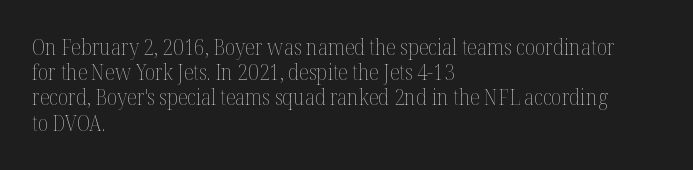
Q: Is the text bold? A: No.
Q: Is the text italic (slanted)? A: No, it is upright.
Q: Is the text underlined? A: No.
Q: How is the paragraph aligned? A: Left-aligned.
Q: Is the spacing between letters normal or unusually wide? A: Normal.
